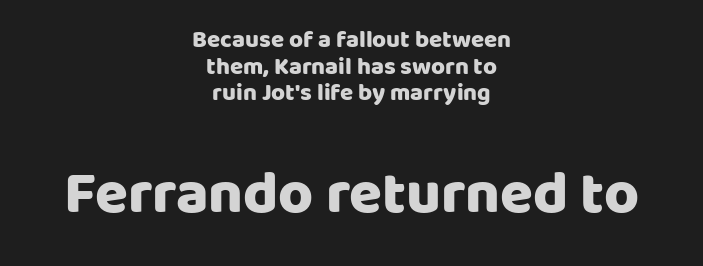
Q: Is the text bold? A: Yes.
Q: Is the text italic (slanted)? A: No, it is upright.
Q: Is the typeface a serif or a sans-serif typeface? A: Sans-serif.
Q: Is the text underlined? A: No.
Q: How is the paragraph aligned? A: Centered.
Q: Is the spacing between letters normal or unusually wide? A: Normal.
Q: Is the spacing between lines tight, normal or loose? A: Tight.
Q: Which block of text is set in a larger size, the first (top) or the second (bottom)? A: The second (bottom) one.
Q: Width (condensed, normal, or wide)? A: Normal.
Q: Stroke contrast? A: Low.
Q: x-height? A: Large.
Q: Monospaced? A: No.
